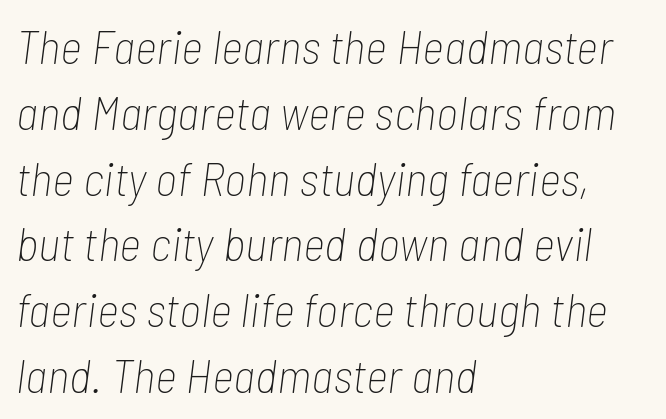
The image shows 48 px thin, condensed type, italic (leaning right); set left-aligned, normal line spacing (1.37x), normal letter spacing, not underlined; low stroke contrast and a medium x-height.
